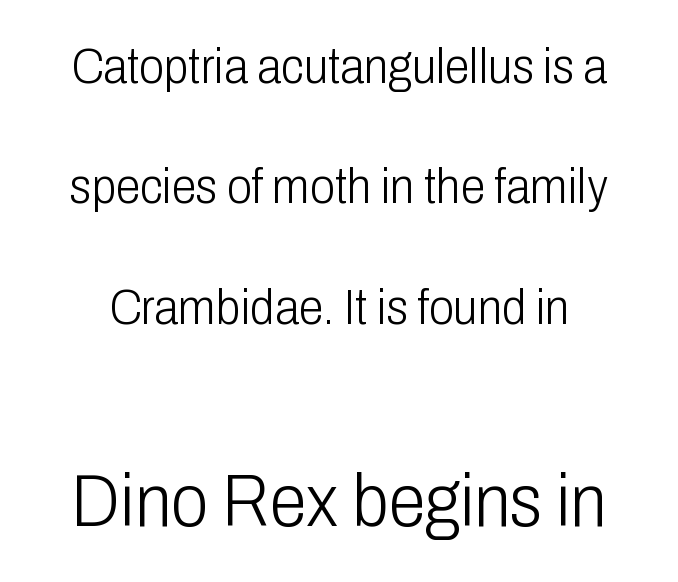
Q: Is the text bold? A: No.
Q: Is the text italic (slanted)? A: No, it is upright.
Q: Is the typeface a serif or a sans-serif typeface? A: Sans-serif.
Q: Is the text underlined? A: No.
Q: Is the spacing between letters normal or unusually wide? A: Normal.
Q: Is the spacing between lines tight, normal or loose? A: Loose.
Q: Which block of text is set in a larger size, the first (top) or the second (bottom)? A: The second (bottom) one.
Q: Width (condensed, normal, or wide)? A: Condensed.
Q: Stroke contrast? A: Low.
Q: x-height? A: Medium.
Q: Monospaced? A: No.
